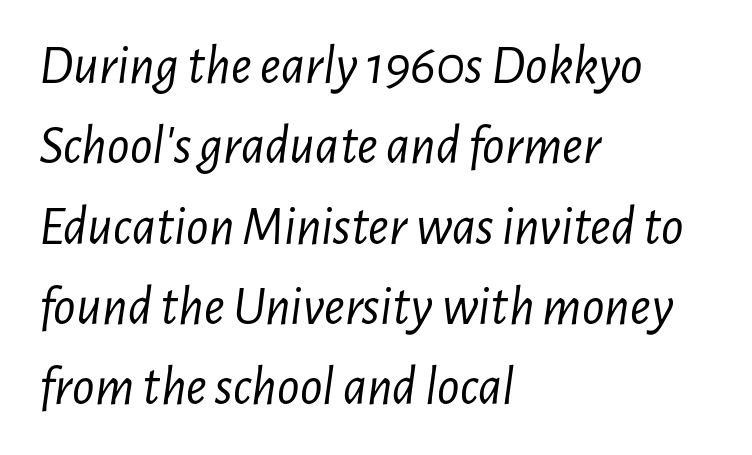
The image shows 55 px light, condensed type, italic (leaning right); set left-aligned, normal line spacing (1.46x), normal letter spacing, not underlined; low stroke contrast and a medium x-height.
